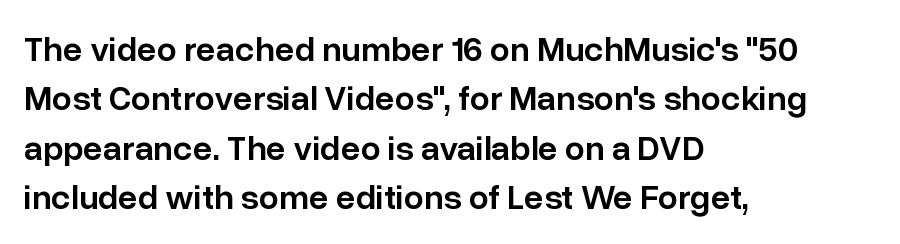
Each letter keeps its own natural width here, so spacing adapts to shape. Does the type have serifs? No, each stem ends abruptly. The rendering uses a semibold face; strokes are thickened but not to full bold. The vertical gap from one line to the next is medium.
